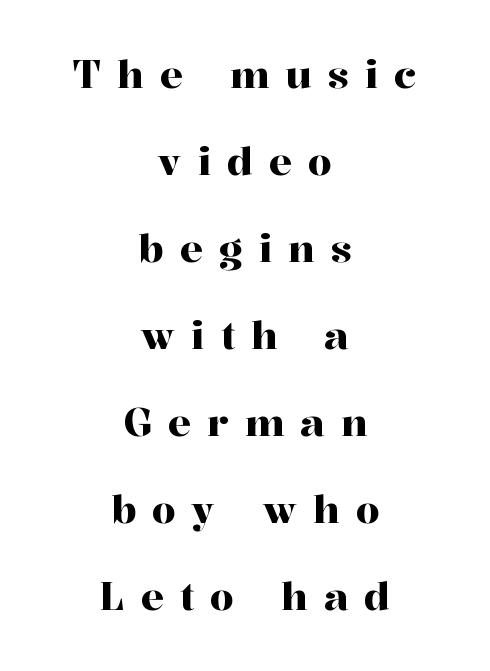
{"serif": "yes", "italic": "no", "width": "normal", "stroke_contrast": "high", "x_height": "medium", "monospaced": "no", "underline": "no", "align": "center", "line_spacing": "loose", "line_spacing_ratio": 2.29, "letter_spacing": "wide", "letter_spacing_em": 0.43, "glyph_px": 38}
